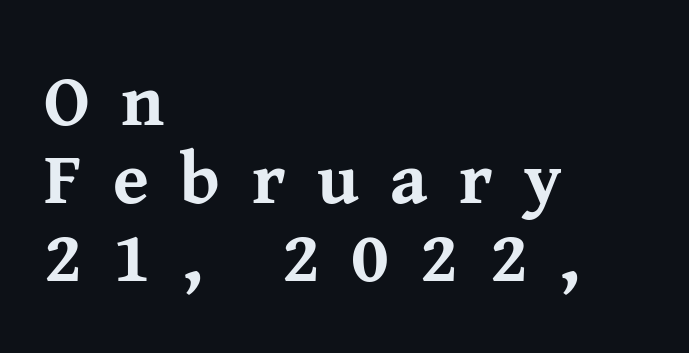
Q: Is the text bold? A: Yes.
Q: Is the text italic (slanted)? A: No, it is upright.
Q: Is the typeface a serif or a sans-serif typeface? A: Serif.
Q: Is the text underlined? A: No.
Q: How is the paragraph aligned? A: Left-aligned.
Q: Is the spacing between letters normal or unusually wide? A: Unusually wide.
Q: Is the spacing between lines tight, normal or loose? A: Tight.
Q: Width (condensed, normal, or wide)? A: Normal.
Q: Stroke contrast? A: Medium.
Q: x-height? A: Medium.
Q: Monospaced? A: No.
